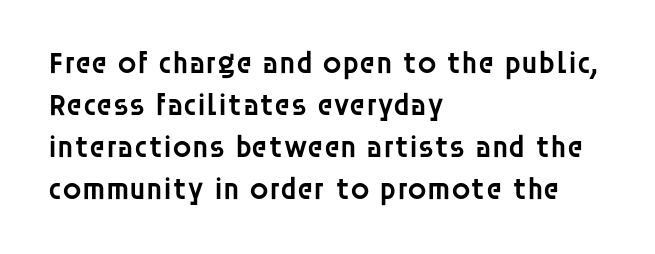
{"serif": "no", "italic": "no", "bold": "semi", "weight": "semibold", "width": "normal", "stroke_contrast": "low", "x_height": "large", "monospaced": "no", "underline": "no", "align": "left", "line_spacing": "normal", "line_spacing_ratio": 1.35, "letter_spacing": "normal", "letter_spacing_em": 0.0, "glyph_px": 31}
